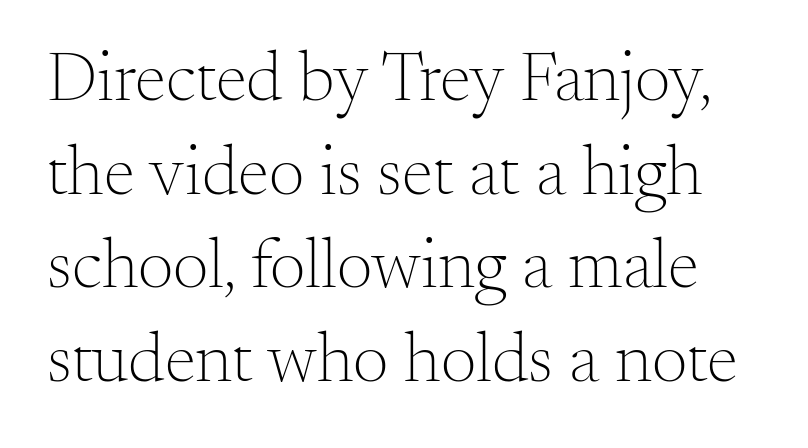
If you measured baseline to baseline, you'd find a middling distance. These lines are rendered in a variable-pitch font. Standard letterfit; no display-style spreading of the glyphs. Examine the stroke ends and you'll spot serifs. The axis of the letterforms is exactly vertical. Is the stroke heavy? The answer is a plain regular-or-lighter.
